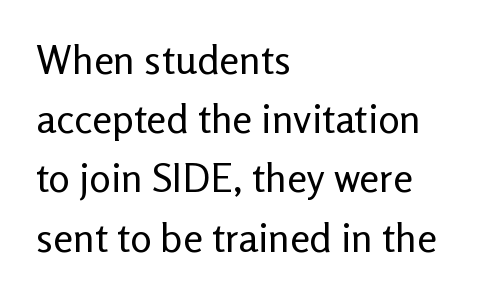
{"serif": "no", "italic": "no", "bold": "no", "weight": "regular", "width": "normal", "stroke_contrast": "low", "x_height": "medium", "monospaced": "no", "underline": "no", "align": "left", "line_spacing": "normal", "line_spacing_ratio": 1.48, "letter_spacing": "normal", "letter_spacing_em": 0.0, "glyph_px": 40}
